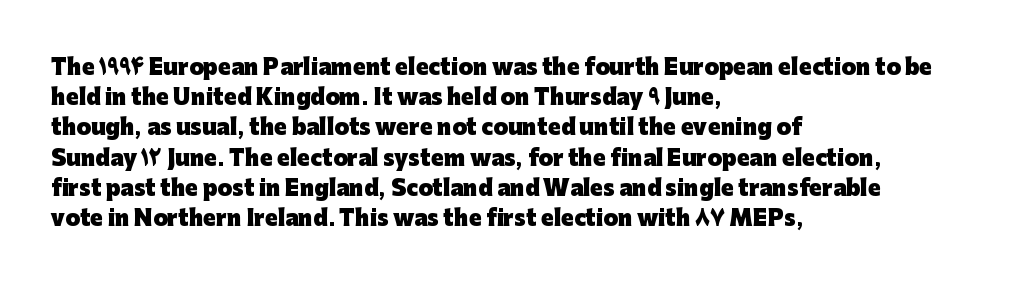
Q: Is the text bold? A: Yes.
Q: Is the text italic (slanted)? A: No, it is upright.
Q: Is the text underlined? A: No.
Q: How is the paragraph aligned? A: Left-aligned.
Q: Is the spacing between letters normal or unusually wide? A: Normal.
Q: Is the spacing between lines tight, normal or loose? A: Normal.
